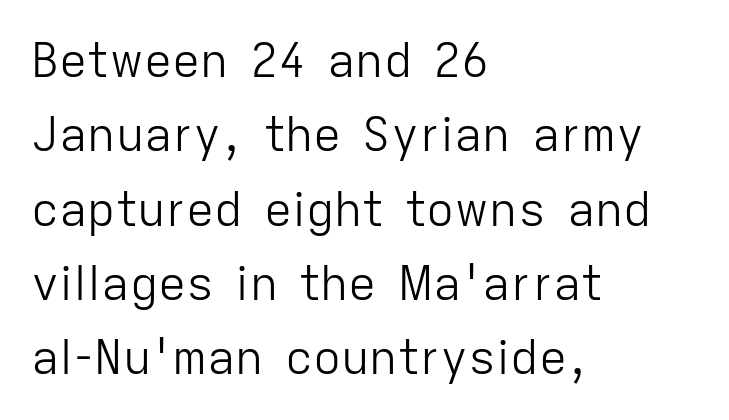
{"serif": "no", "italic": "no", "bold": "no", "weight": "light", "width": "normal", "stroke_contrast": "low", "x_height": "medium", "monospaced": "no", "underline": "no", "align": "left", "line_spacing": "normal", "line_spacing_ratio": 1.58, "letter_spacing": "normal", "letter_spacing_em": 0.0, "glyph_px": 47}
